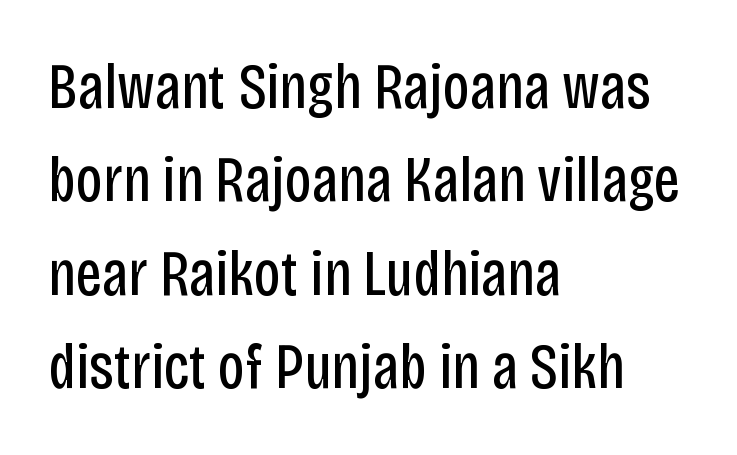
{"serif": "no", "italic": "no", "bold": "no", "weight": "regular", "width": "condensed", "stroke_contrast": "low", "x_height": "large", "monospaced": "no", "underline": "no", "align": "left", "line_spacing": "normal", "line_spacing_ratio": 1.46, "letter_spacing": "normal", "letter_spacing_em": 0.0, "glyph_px": 64}
